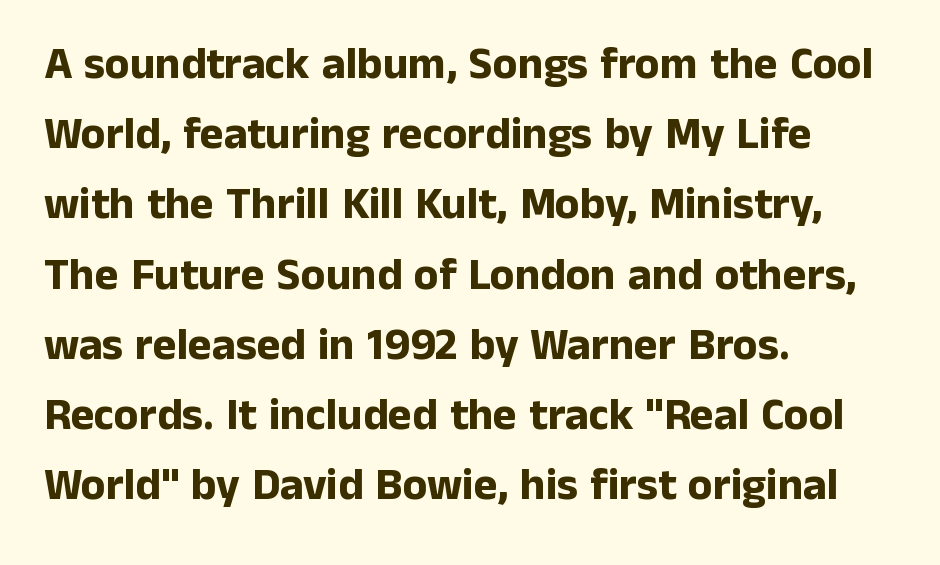
The image shows 45 px bold sans-serif type, upright; set left-aligned, normal line spacing (1.56x), normal letter spacing, not underlined; low stroke contrast and a medium x-height.
